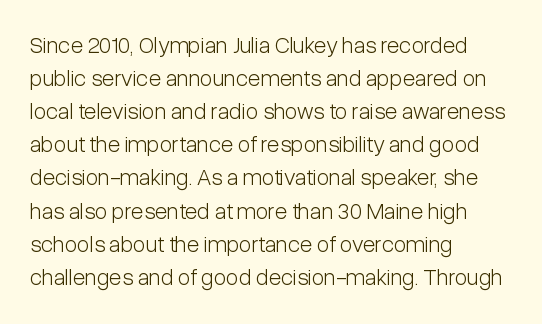
The image shows 23 px text type, upright; set left-aligned, normal line spacing (1.44x), normal letter spacing, not underlined.
